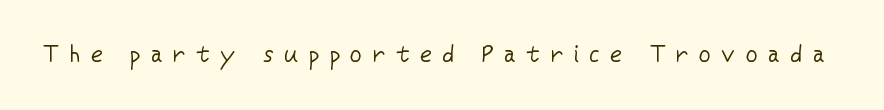
Q: Is the text bold? A: No.
Q: Is the text italic (slanted)? A: No, it is upright.
Q: Is the text underlined? A: No.
Q: Is the spacing between letters normal or unusually wide? A: Unusually wide.
